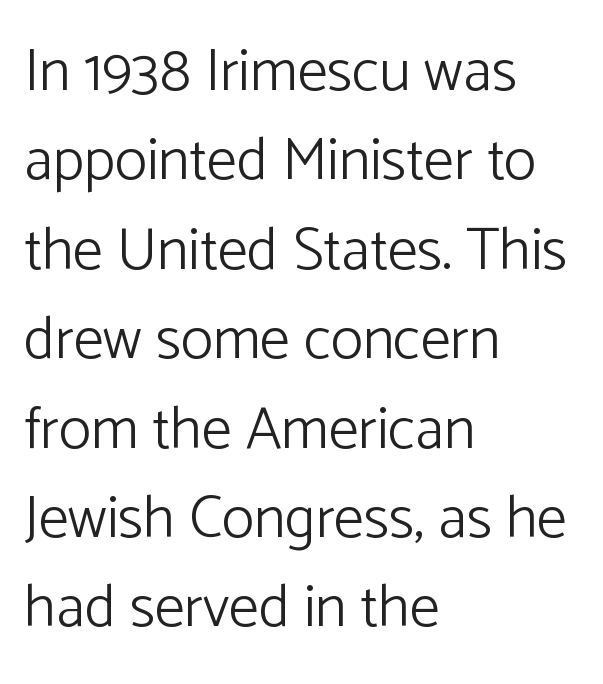
The image shows 60 px light sans-serif type, upright; set left-aligned, normal line spacing (1.49x), normal letter spacing, not underlined; low stroke contrast and a medium x-height.
